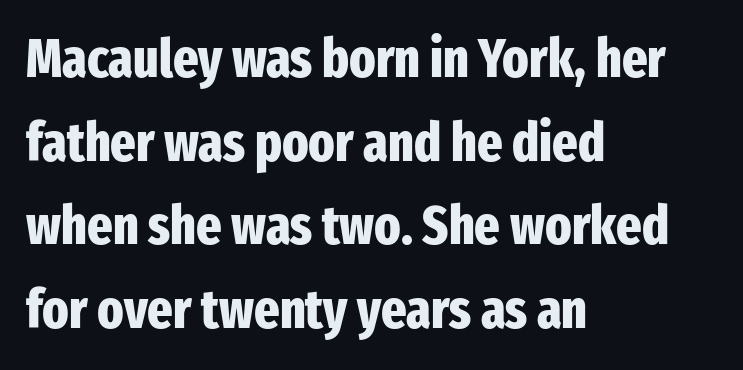
{"serif": "no", "italic": "no", "bold": "yes", "weight": "heavy", "width": "condensed", "stroke_contrast": "low", "x_height": "medium", "monospaced": "no", "underline": "no", "align": "left", "line_spacing": "normal", "line_spacing_ratio": 1.55, "letter_spacing": "normal", "letter_spacing_em": 0.0, "glyph_px": 54}
